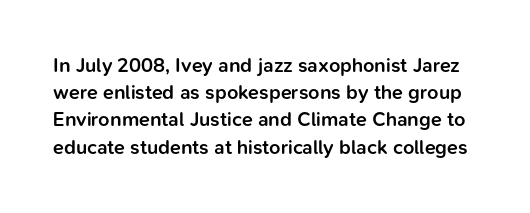
The image shows 20 px text type, upright; set normal line spacing (1.36x), normal letter spacing, not underlined.
